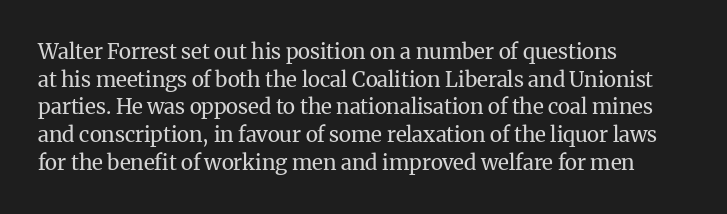
Q: Is the text bold? A: No.
Q: Is the text italic (slanted)? A: No, it is upright.
Q: Is the text underlined? A: No.
Q: How is the paragraph aligned? A: Left-aligned.
Q: Is the spacing between letters normal or unusually wide? A: Normal.
Q: Is the spacing between lines tight, normal or loose? A: Normal.
